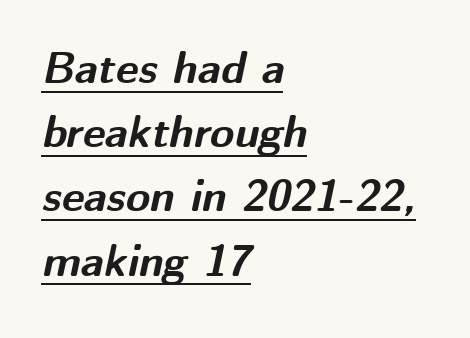
The image shows 44 px bold type, italic (leaning right); set left-aligned, normal line spacing (1.46x), normal letter spacing, underlined; medium stroke contrast and a medium x-height.
